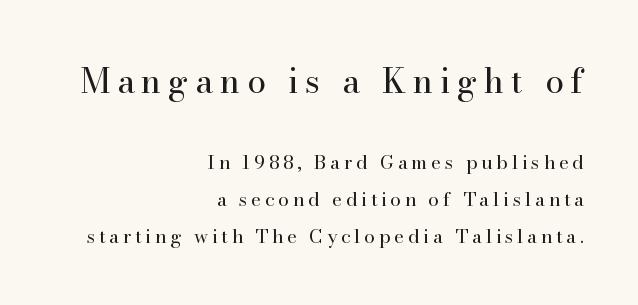
Q: Is the text bold? A: No.
Q: Is the text italic (slanted)? A: No, it is upright.
Q: Is the typeface a serif or a sans-serif typeface? A: Serif.
Q: Is the text underlined? A: No.
Q: How is the paragraph aligned? A: Right-aligned.
Q: Is the spacing between letters normal or unusually wide? A: Unusually wide.
Q: Is the spacing between lines tight, normal or loose? A: Loose.
Q: Which block of text is set in a larger size, the first (top) or the second (bottom)? A: The first (top) one.
Q: Width (condensed, normal, or wide)? A: Normal.
Q: Stroke contrast? A: High.
Q: x-height? A: Small.
Q: Monospaced? A: No.
